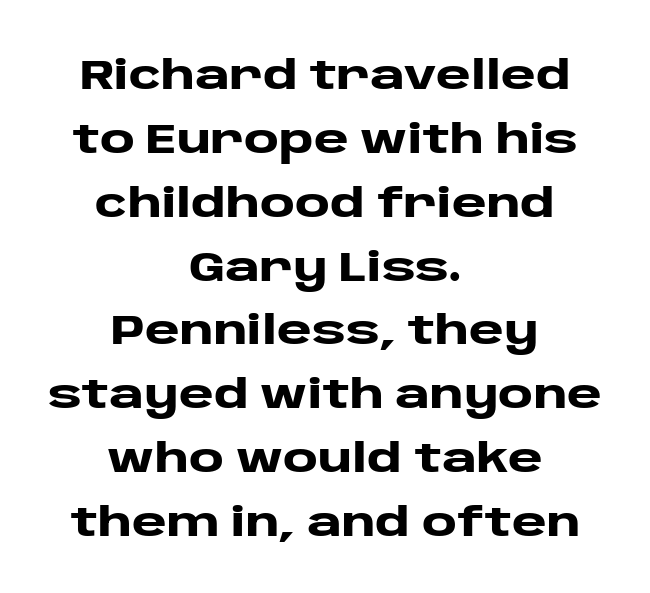
The image shows 42 px heavy, wide sans-serif type, upright; set centered, normal line spacing (1.52x), normal letter spacing, not underlined; low stroke contrast and a large x-height.
